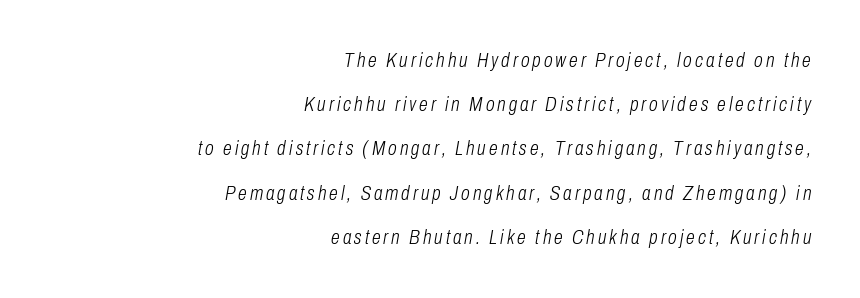
{"italic": "yes", "lean": "right", "slant_degrees": 10, "bold": "no", "underline": "no", "align": "right", "line_spacing": "loose", "line_spacing_ratio": 2.21, "glyph_px": 20}
